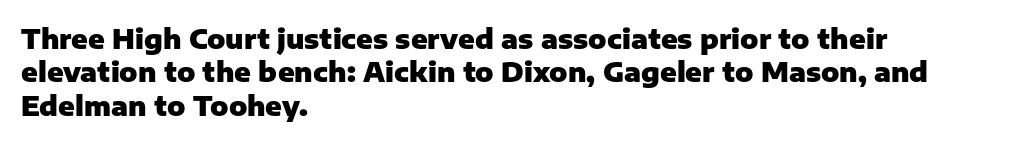
There is no visible air inserted between adjacent glyphs. Compared with a centered layout, this one pins lines to the left instead. The strokes are fattened all the way to bold. A typesetter would mark this as roman, not italic. The words here are not underlined.
